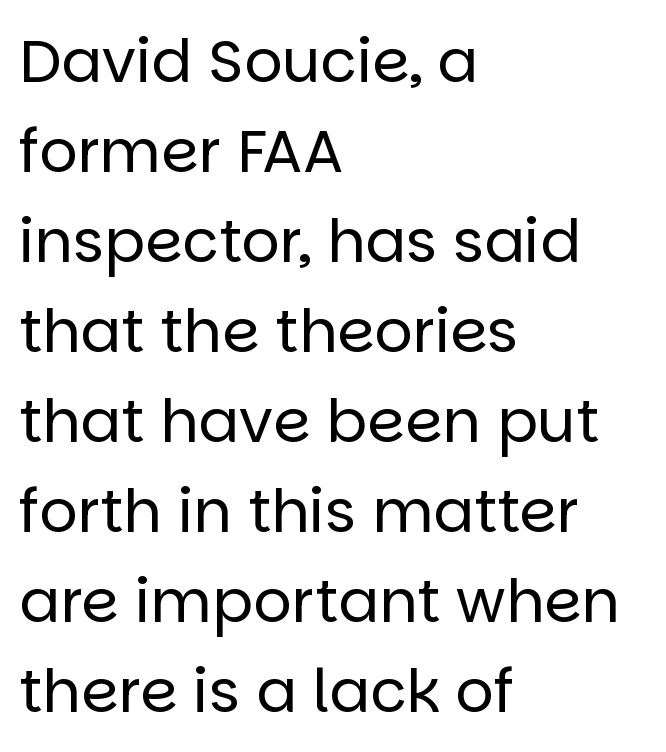
These lines sit exactly where default settings would place them. A quiet, ordinary-to-light weight characterises the typeface. The typesetter chose a ragged-right arrangement here. These lines were composed using upright roman letters.
